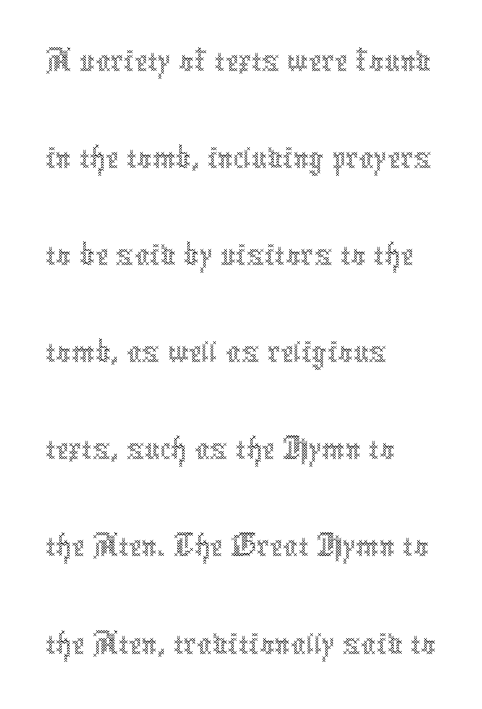
{"italic": "no", "bold": "no", "weight": "thin", "width": "condensed", "x_height": "medium", "monospaced": "no", "underline": "no", "align": "left", "line_spacing": "normal", "line_spacing_ratio": 1.33, "letter_spacing": "normal", "letter_spacing_em": 0.0, "glyph_px": 73}
